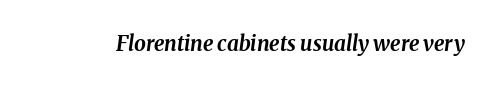
{"italic": "yes", "lean": "right", "slant_degrees": 8, "bold": "yes", "underline": "no", "letter_spacing": "normal", "letter_spacing_em": 0.0, "glyph_px": 21}
